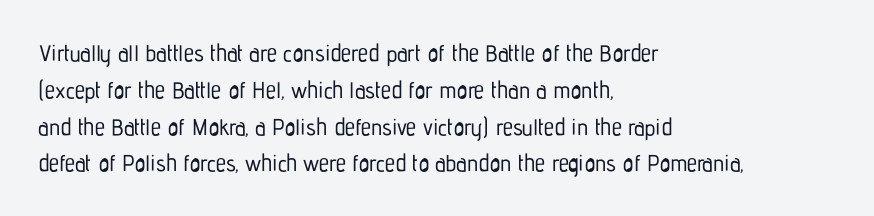
The image shows 23 px text type, upright; set left-aligned, normal line spacing (1.6x), normal letter spacing, not underlined.
